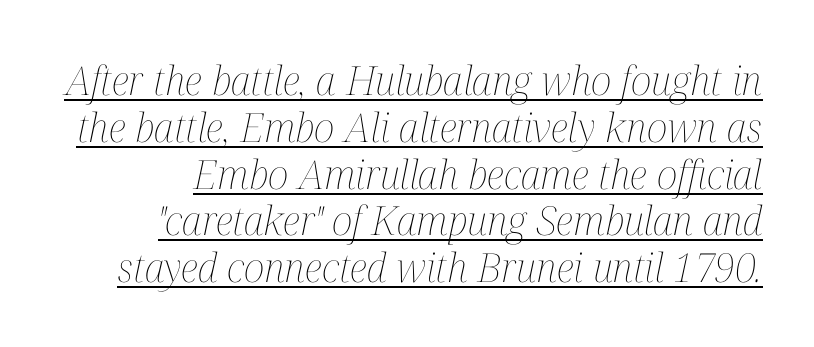
{"italic": "yes", "lean": "right", "slant_degrees": 12, "bold": "no", "weight": "thin", "width": "condensed", "stroke_contrast": "medium", "x_height": "medium", "monospaced": "no", "underline": "yes", "line_spacing_ratio": 1.17, "letter_spacing": "normal", "letter_spacing_em": 0.0, "glyph_px": 40}
